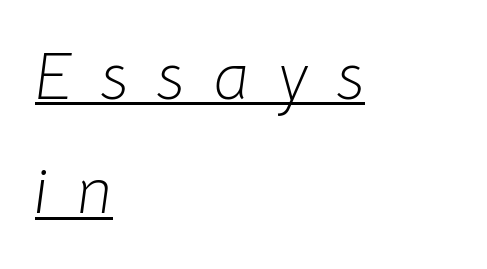
Q: Is the text bold? A: No.
Q: Is the text italic (slanted)? A: Yes, it leans right by about 8 degrees.
Q: Is the text underlined? A: Yes.
Q: How is the paragraph aligned? A: Left-aligned.
Q: Is the spacing between letters normal or unusually wide? A: Unusually wide.
Q: Width (condensed, normal, or wide)? A: Normal.
Q: Stroke contrast? A: Low.
Q: x-height? A: Medium.
Q: Monospaced? A: No.
